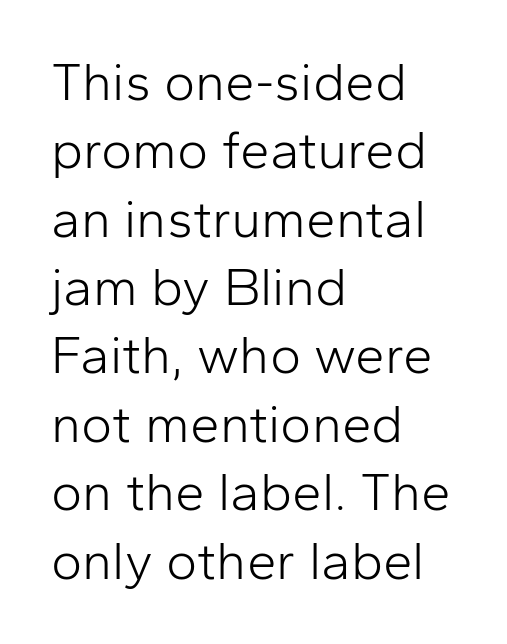
Underline: absent. Spacing verdict: proportional, widths tailored to each character. Heft: none added — not bold. Posture: vertical. The rendering anchors every line to the left-hand side.
